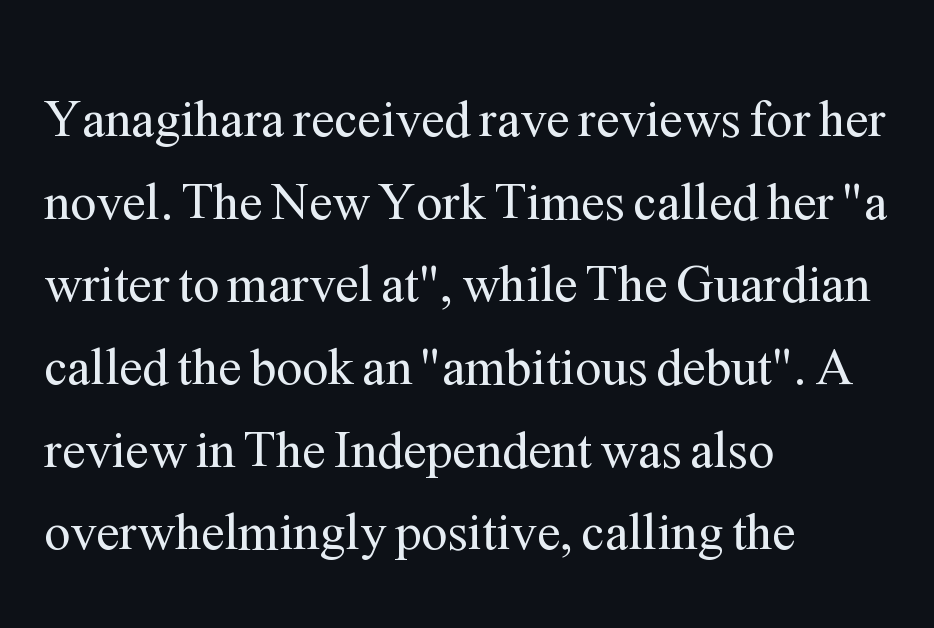
Q: Is the text bold? A: No.
Q: Is the text italic (slanted)? A: No, it is upright.
Q: Is the typeface a serif or a sans-serif typeface? A: Serif.
Q: Is the text underlined? A: No.
Q: How is the paragraph aligned? A: Left-aligned.
Q: Is the spacing between letters normal or unusually wide? A: Normal.
Q: Is the spacing between lines tight, normal or loose? A: Normal.
Q: Width (condensed, normal, or wide)? A: Normal.
Q: Stroke contrast? A: Medium.
Q: x-height? A: Medium.
Q: Monospaced? A: No.
